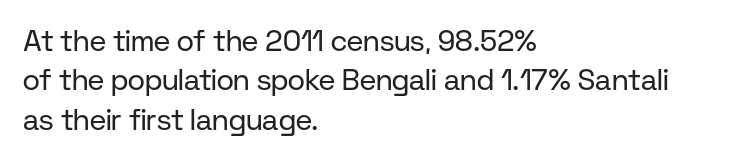
The image shows 29 px regular-weight sans-serif type, upright; set left-aligned, normal line spacing (1.36x), normal letter spacing, not underlined; low stroke contrast and a medium x-height.
